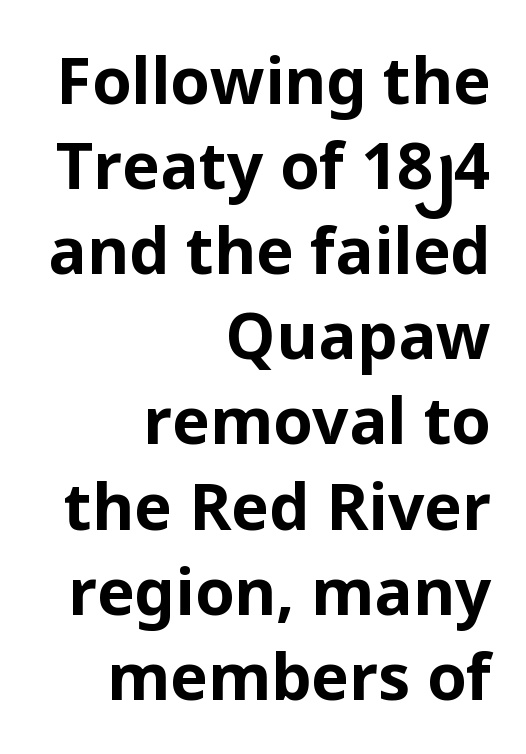
To sum up the face: it is a sans, with no serifs. Nope, not italic — everything's standing straight. The ragged edge is on the left, which tells us the setting is flush right. This sample uses plain, unmodified letter spacing.
